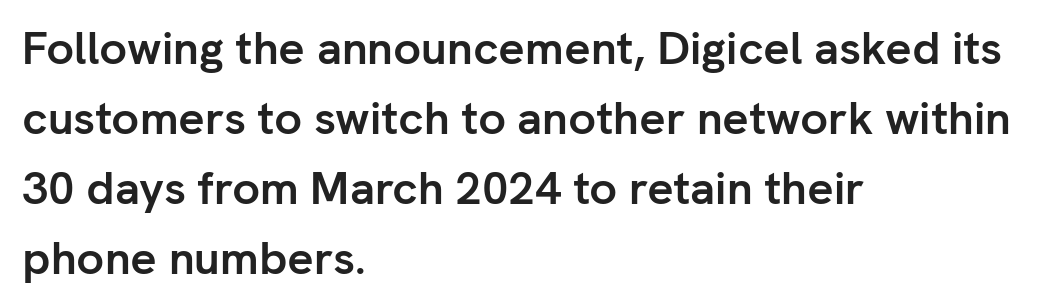
Q: Is the text bold? A: Yes.
Q: Is the text italic (slanted)? A: No, it is upright.
Q: Is the typeface a serif or a sans-serif typeface? A: Sans-serif.
Q: Is the text underlined? A: No.
Q: How is the paragraph aligned? A: Left-aligned.
Q: Is the spacing between letters normal or unusually wide? A: Normal.
Q: Is the spacing between lines tight, normal or loose? A: Normal.
Q: Width (condensed, normal, or wide)? A: Normal.
Q: Stroke contrast? A: Low.
Q: x-height? A: Medium.
Q: Monospaced? A: No.
